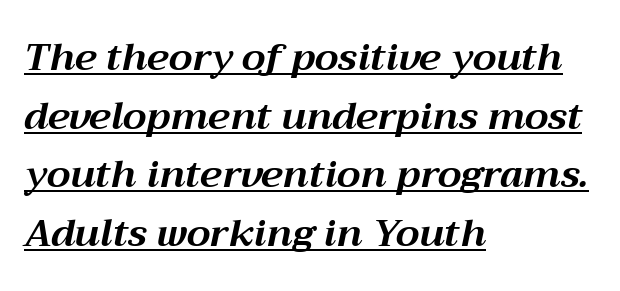
The image shows 38 px bold type, italic (leaning right); set left-aligned, normal line spacing (1.54x), normal letter spacing, underlined; medium stroke contrast and a medium x-height.
